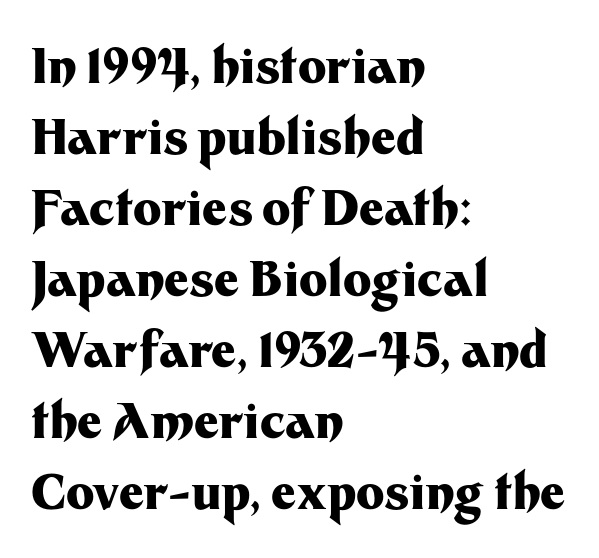
The image shows 48 px heavy sans-serif type, upright; set left-aligned, normal line spacing (1.48x), normal letter spacing, not underlined; medium stroke contrast and a medium x-height.
